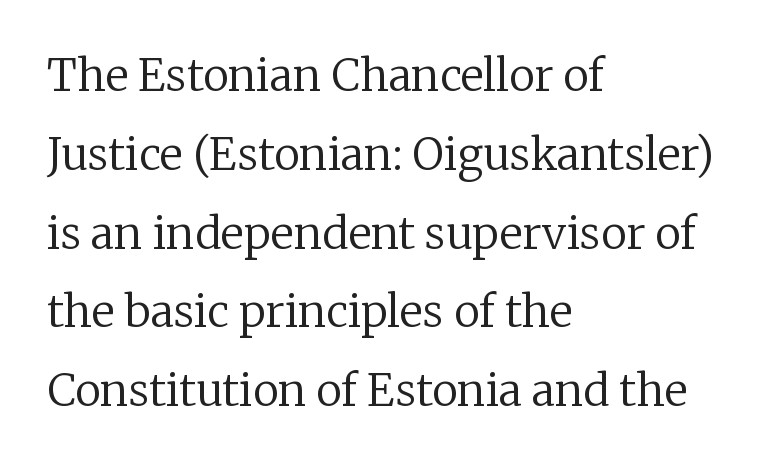
Q: Is the text bold? A: No.
Q: Is the text italic (slanted)? A: No, it is upright.
Q: Is the typeface a serif or a sans-serif typeface? A: Serif.
Q: Is the text underlined? A: No.
Q: How is the paragraph aligned? A: Left-aligned.
Q: Is the spacing between letters normal or unusually wide? A: Normal.
Q: Width (condensed, normal, or wide)? A: Normal.
Q: Stroke contrast? A: Low.
Q: x-height? A: Medium.
Q: Monospaced? A: No.
